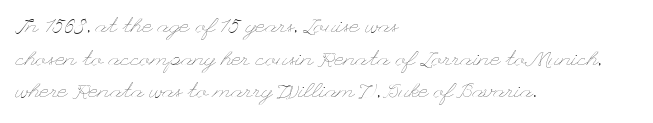
The image shows 21 px text type; set left-aligned, normal line spacing (1.55x), normal letter spacing, not underlined.
